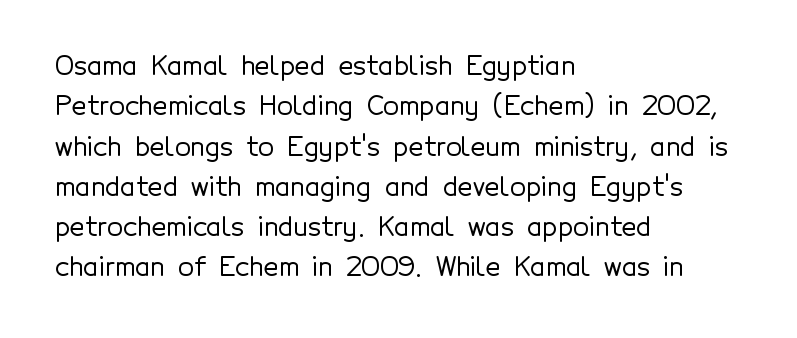
{"italic": "no", "underline": "no", "align": "left", "line_spacing": "normal", "line_spacing_ratio": 1.55, "letter_spacing": "normal", "letter_spacing_em": 0.0, "glyph_px": 26}
